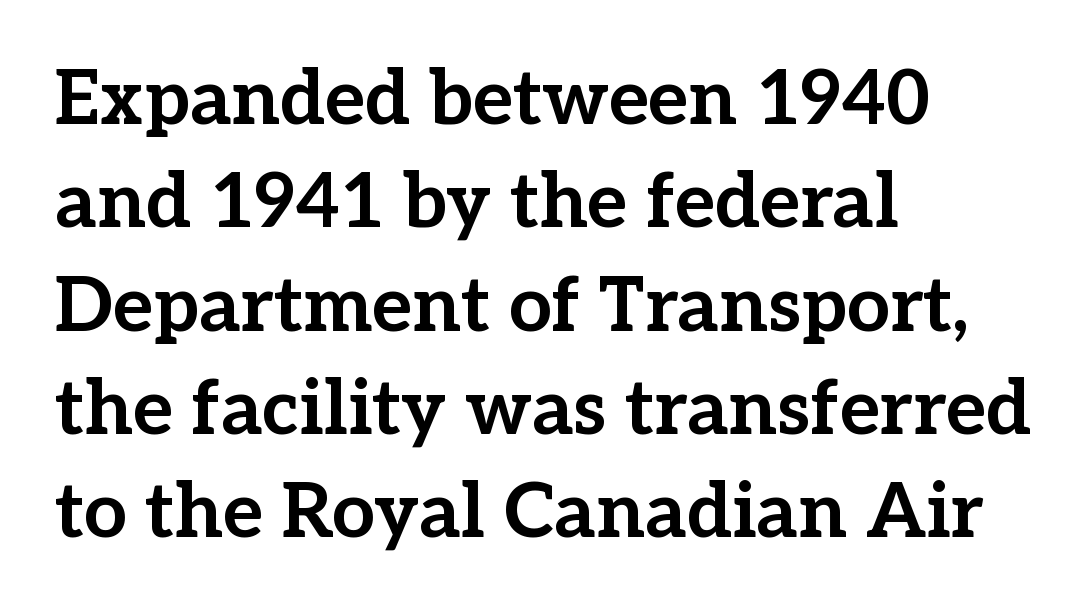
Q: Is the text bold? A: Yes.
Q: Is the text italic (slanted)? A: No, it is upright.
Q: Is the typeface a serif or a sans-serif typeface? A: Serif.
Q: Is the text underlined? A: No.
Q: How is the paragraph aligned? A: Left-aligned.
Q: Is the spacing between letters normal or unusually wide? A: Normal.
Q: Is the spacing between lines tight, normal or loose? A: Normal.
Q: Width (condensed, normal, or wide)? A: Normal.
Q: Stroke contrast? A: Low.
Q: x-height? A: Medium.
Q: Monospaced? A: No.
